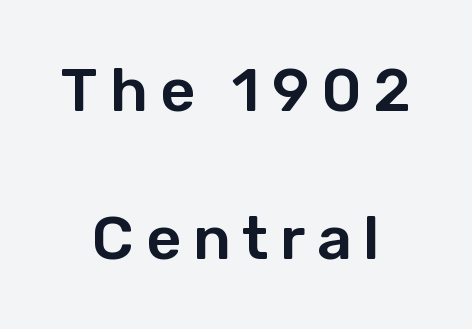
Honestly, there is no underline to notice here at all. In CSS terms this would be text-align: center. You could fit nearly another row in the gap between these rows. What kind of face is this? One without serifs — a sans. The typography opts for an upright posture over an oblique one.
